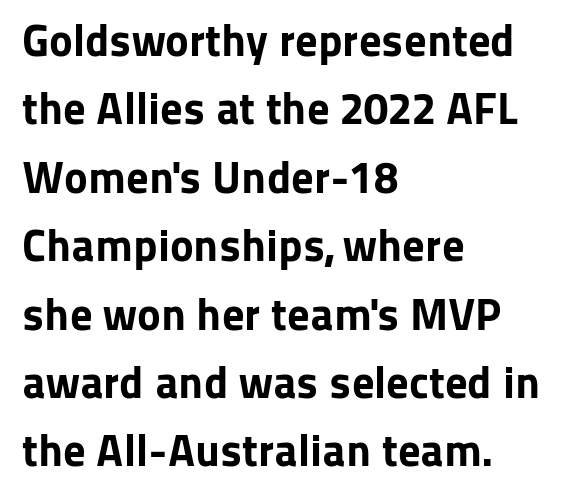
The image shows 45 px bold sans-serif type, upright; set left-aligned, normal line spacing (1.52x), normal letter spacing, not underlined; low stroke contrast and a medium x-height.
